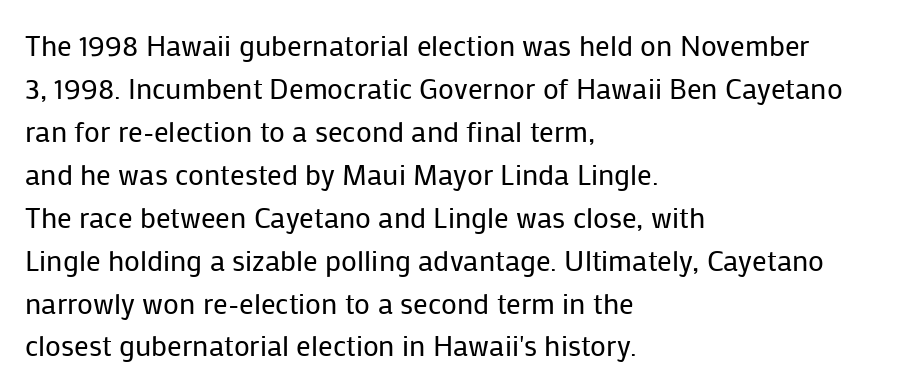
Q: Is the text bold? A: No.
Q: Is the text italic (slanted)? A: No, it is upright.
Q: Is the typeface a serif or a sans-serif typeface? A: Sans-serif.
Q: Is the text underlined? A: No.
Q: How is the paragraph aligned? A: Left-aligned.
Q: Is the spacing between letters normal or unusually wide? A: Normal.
Q: Is the spacing between lines tight, normal or loose? A: Normal.
Q: Width (condensed, normal, or wide)? A: Normal.
Q: Stroke contrast? A: Low.
Q: x-height? A: Medium.
Q: Monospaced? A: No.
